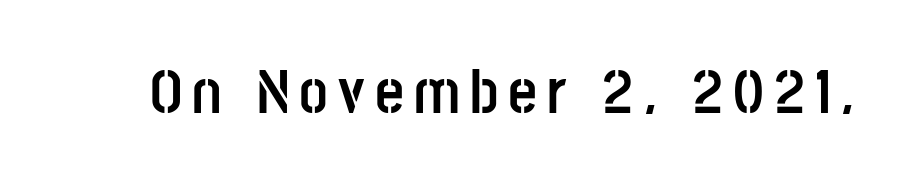
Strokes here are thick enough to call this a true bold. The rendering uses natural spacing where letterforms have individual widths. Examine the stroke ends and you'll find no serifs. Every stem runs plumb, perpendicular to the baseline. Has an underline been added? It has not.
